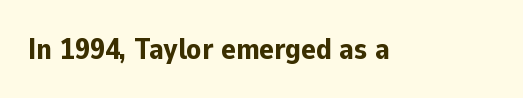
{"serif": "no", "italic": "no", "bold": "yes", "weight": "bold", "width": "normal", "stroke_contrast": "low", "x_height": "medium", "monospaced": "no", "underline": "no", "letter_spacing": "normal", "letter_spacing_em": 0.0, "glyph_px": 30}
